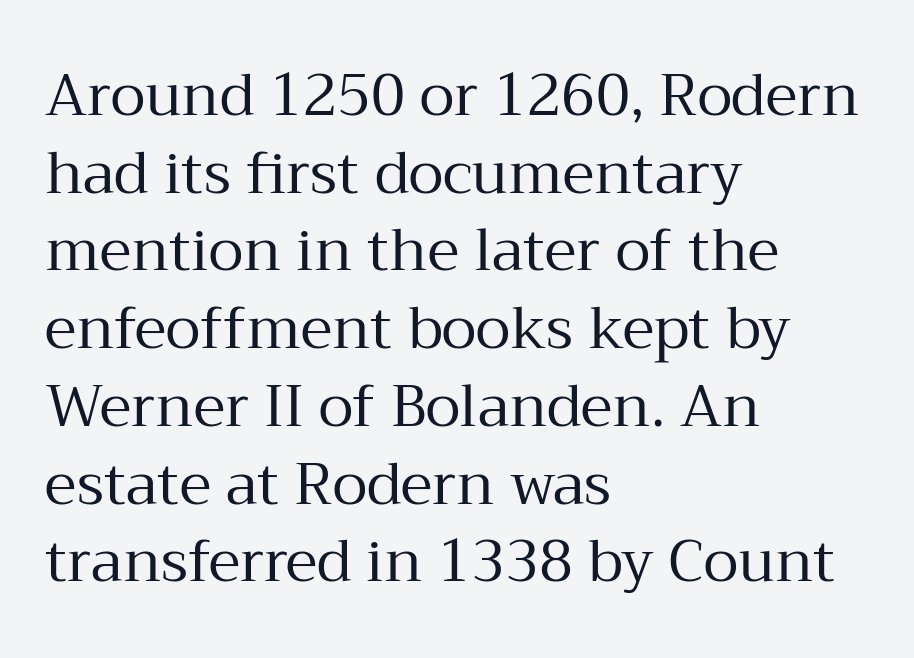
Glyph-to-glyph distance matches everyday printed text. These lines stack with their left ends in a neat column. Spacing verdict: proportional, widths tailored to each character. A normal amount of white space separates one row of letters from the next. Clear beneath every line of the passage. No italicization has been applied; the sample stays upright.
